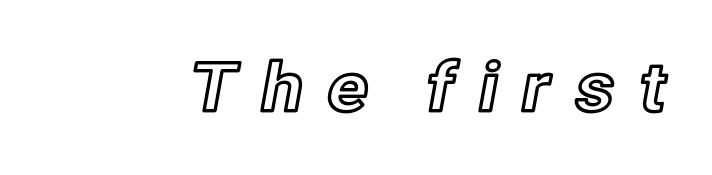
The space beneath each line is pristine and unruled. Do the characters align in a grid? No, the font is proportional. The tracking reads as deliberately expanded to a designer's eye.
